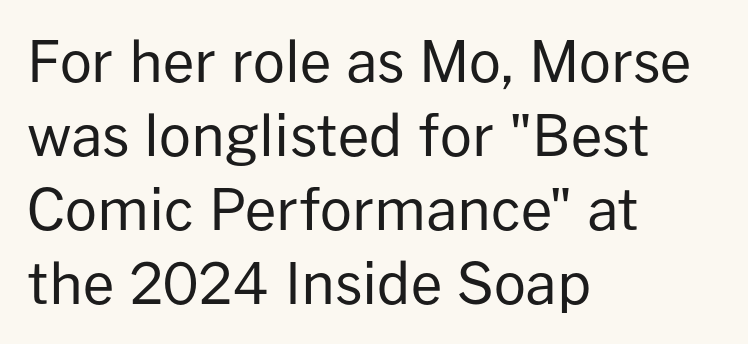
{"serif": "no", "italic": "no", "bold": "no", "weight": "regular", "width": "normal", "stroke_contrast": "low", "x_height": "medium", "monospaced": "no", "underline": "no", "align": "left", "line_spacing": "normal", "line_spacing_ratio": 1.32, "letter_spacing": "normal", "letter_spacing_em": 0.0, "glyph_px": 56}
